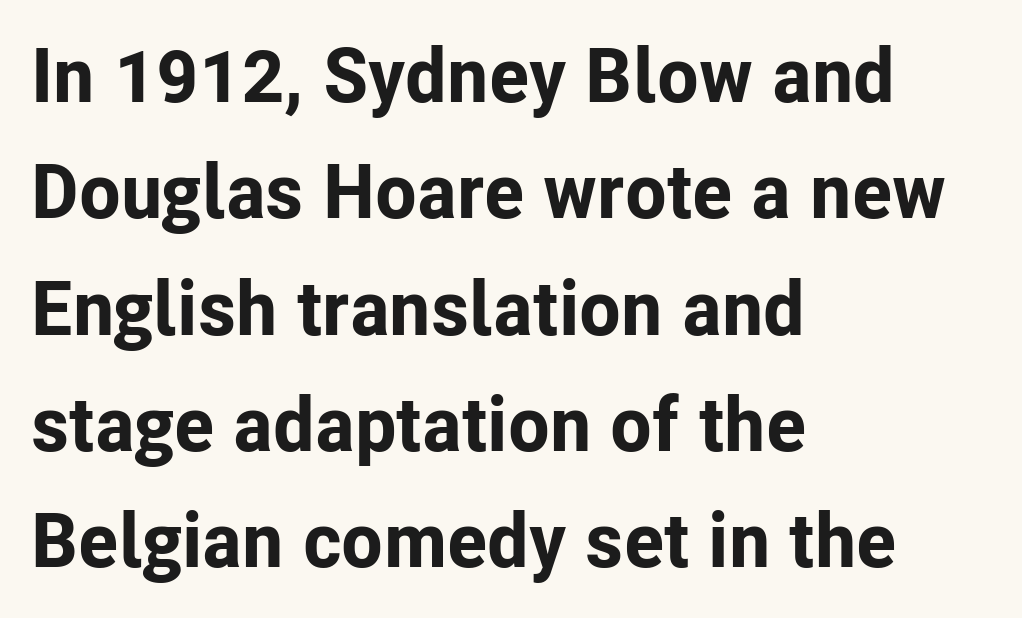
The image shows 76 px bold sans-serif type, upright; set left-aligned, normal line spacing (1.53x), normal letter spacing, not underlined; low stroke contrast and a medium x-height.
